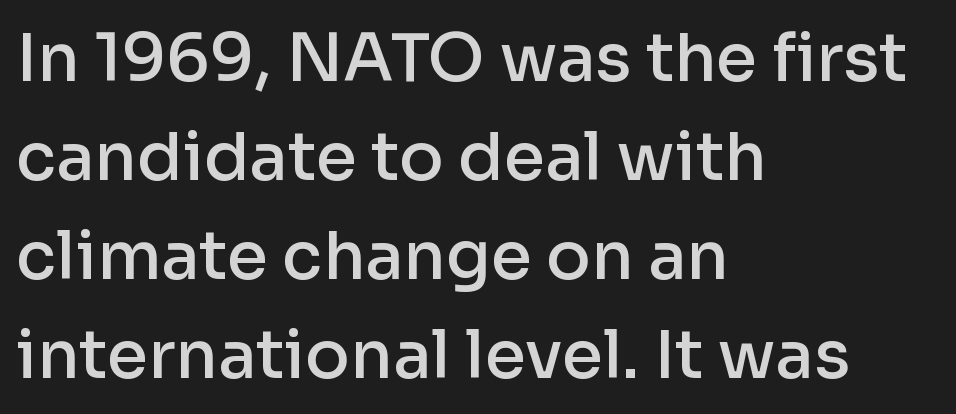
{"serif": "no", "italic": "no", "bold": "semi", "weight": "semibold", "width": "normal", "stroke_contrast": "low", "x_height": "medium", "monospaced": "no", "underline": "no", "align": "left", "line_spacing": "normal", "line_spacing_ratio": 1.5, "letter_spacing": "normal", "letter_spacing_em": 0.0, "glyph_px": 66}
